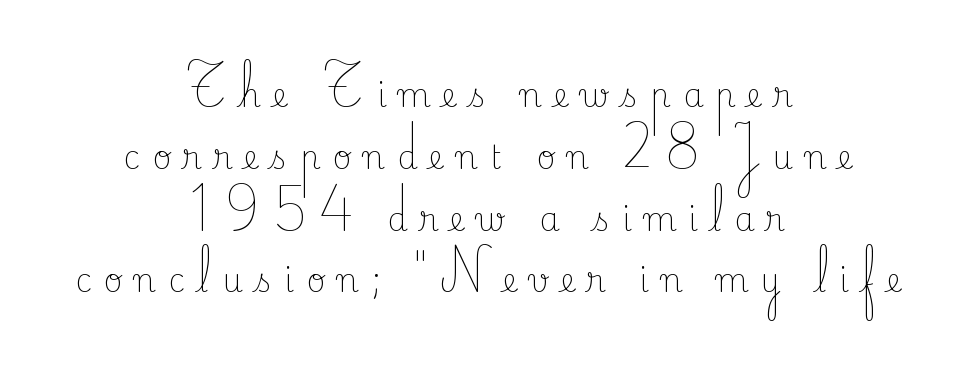
{"serif": "yes", "italic": "no", "bold": "no", "weight": "light", "width": "normal", "stroke_contrast": "low", "x_height": "small", "monospaced": "no", "underline": "no", "align": "center", "line_spacing": "loose", "line_spacing_ratio": 1.93, "letter_spacing": "wide", "letter_spacing_em": 0.38, "glyph_px": 32}
